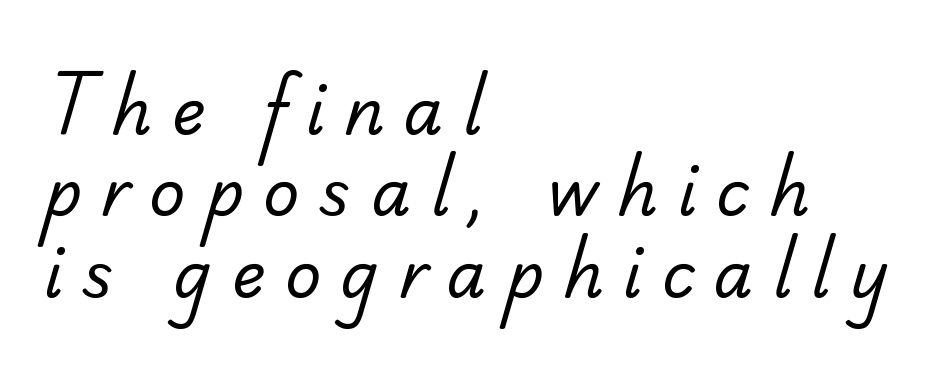
The image shows 63 px regular-weight serif type; set left-aligned, normal line spacing (1.29x), unusually wide letter spacing (+0.31 em), not underlined; low stroke contrast and a small x-height.
